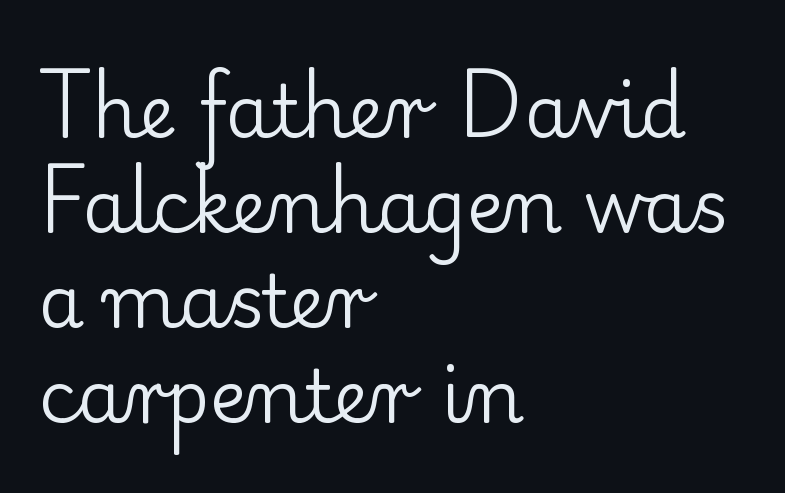
Q: Is the text bold? A: No.
Q: Is the text italic (slanted)? A: No, it is upright.
Q: Is the typeface a serif or a sans-serif typeface? A: Serif.
Q: Is the text underlined? A: No.
Q: How is the paragraph aligned? A: Left-aligned.
Q: Is the spacing between letters normal or unusually wide? A: Normal.
Q: Is the spacing between lines tight, normal or loose? A: Normal.
Q: Width (condensed, normal, or wide)? A: Normal.
Q: Stroke contrast? A: Low.
Q: x-height? A: Small.
Q: Monospaced? A: No.
